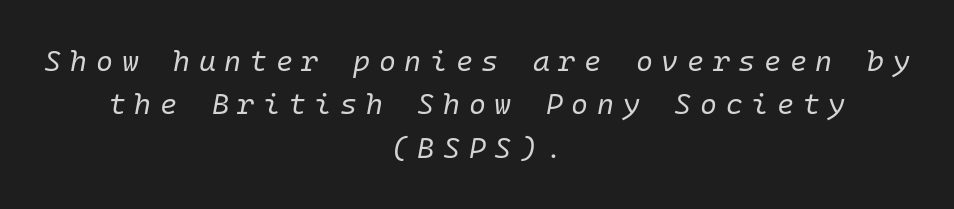
Q: Is the text bold? A: No.
Q: Is the text italic (slanted)? A: Yes, it leans right by about 10 degrees.
Q: Is the text underlined? A: No.
Q: How is the paragraph aligned? A: Centered.
Q: Is the spacing between letters normal or unusually wide? A: Unusually wide.
Q: Is the spacing between lines tight, normal or loose? A: Normal.
Q: Width (condensed, normal, or wide)? A: Normal.
Q: Stroke contrast? A: Low.
Q: x-height? A: Medium.
Q: Monospaced? A: Yes.
